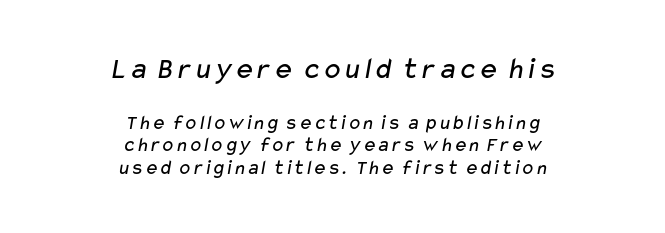
The image shows 31 px regular-weight, wide sans-serif type; set centered, tight line spacing (1.09x), normal letter spacing, not underlined; the first (top) block is 1.48x larger; low stroke contrast and a medium x-height.
